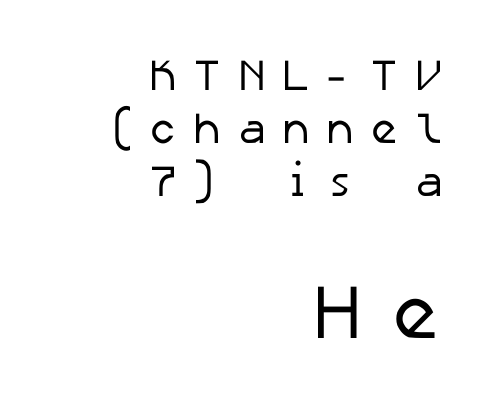
The image shows 77 px regular-weight sans-serif type; set right-aligned, line spacing 1.21x, unusually wide letter spacing (+0.34 em), not underlined; the second (bottom) block is 1.75x larger; low stroke contrast and a medium x-height.
